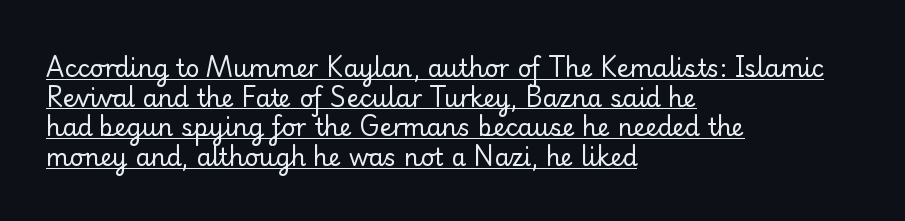
{"italic": "no", "bold": "no", "underline": "yes", "align": "left", "line_spacing_ratio": 1.23, "letter_spacing": "normal", "letter_spacing_em": 0.0, "glyph_px": 24}
